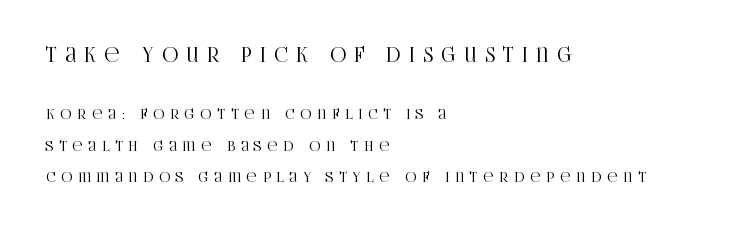
{"italic": "no", "underline": "no", "align": "left", "line_spacing": "loose", "line_spacing_ratio": 2.28, "letter_spacing": "wide", "letter_spacing_em": 0.42, "larger_block": "first", "size_ratio": 1.43, "glyph_px": 20}
